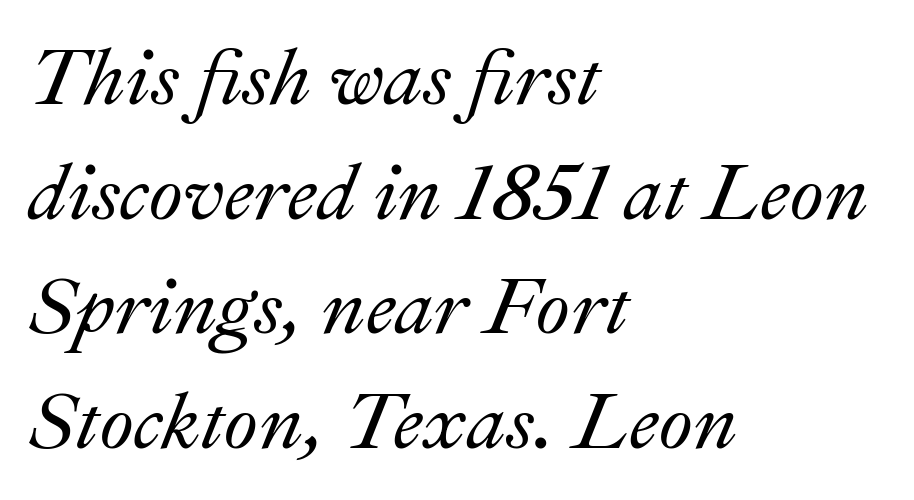
The image shows 79 px text type, italic (leaning right); set left-aligned, normal line spacing (1.45x), normal letter spacing, not underlined; medium stroke contrast and a small x-height.
